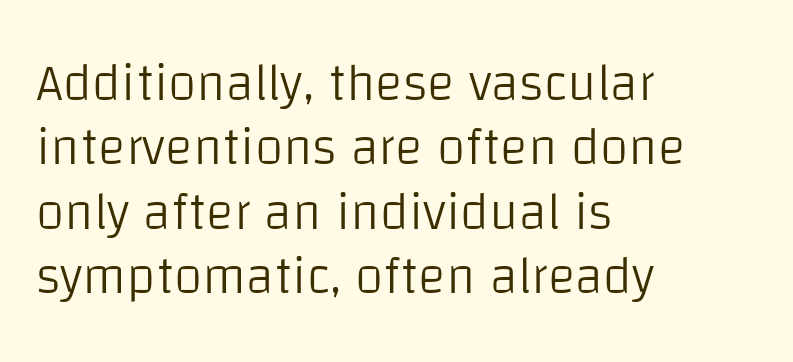
Q: Is the text bold? A: No.
Q: Is the text italic (slanted)? A: No, it is upright.
Q: Is the typeface a serif or a sans-serif typeface? A: Sans-serif.
Q: Is the text underlined? A: No.
Q: How is the paragraph aligned? A: Left-aligned.
Q: Is the spacing between letters normal or unusually wide? A: Normal.
Q: Width (condensed, normal, or wide)? A: Normal.
Q: Stroke contrast? A: Low.
Q: x-height? A: Large.
Q: Monospaced? A: No.
